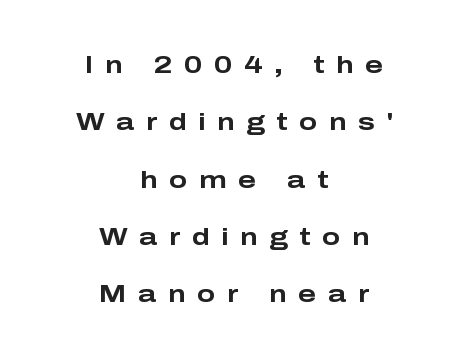
Words float on clear page, feet unadorned. This is the regular roman posture of the typeface. There is plenty of visible air inserted between adjacent glyphs. I'd describe the lettering as bold — thick and assertive. Loosely led — the rows are spread out. Does the copy run flush right? No — it is centered line by line.
